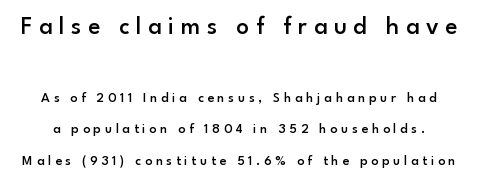
{"italic": "no", "bold": "semi", "underline": "no", "line_spacing": "loose", "line_spacing_ratio": 2.24, "letter_spacing": "wide", "letter_spacing_em": 0.26, "larger_block": "first", "size_ratio": 1.79, "glyph_px": 25}
